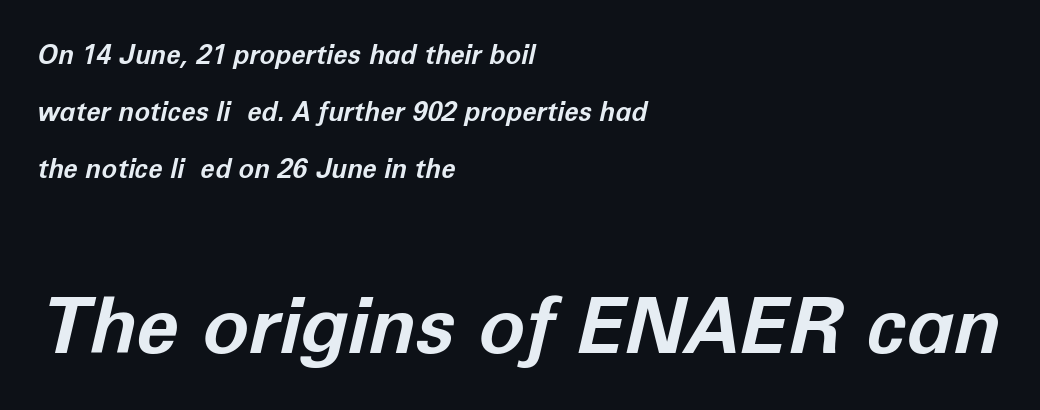
{"italic": "yes", "lean": "right", "slant_degrees": 12, "bold": "yes", "weight": "bold", "width": "normal", "stroke_contrast": "low", "x_height": "medium", "monospaced": "no", "underline": "no", "align": "left", "line_spacing": "loose", "line_spacing_ratio": 2.2, "letter_spacing": "normal", "letter_spacing_em": 0.0, "larger_block": "second", "size_ratio": 3.0, "glyph_px": 78}
